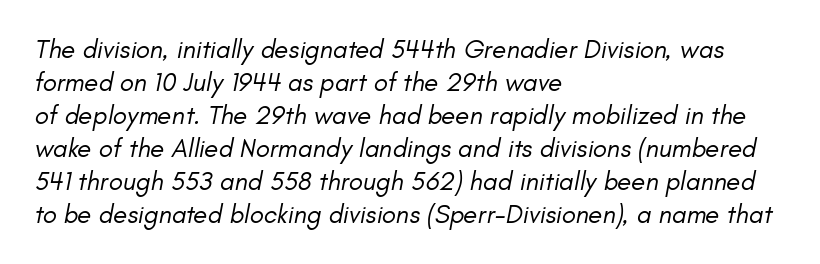
Q: Is the text bold? A: No.
Q: Is the text italic (slanted)? A: Yes, it leans right by about 11 degrees.
Q: Is the text underlined? A: No.
Q: How is the paragraph aligned? A: Left-aligned.
Q: Is the spacing between letters normal or unusually wide? A: Normal.
Q: Is the spacing between lines tight, normal or loose? A: Normal.
